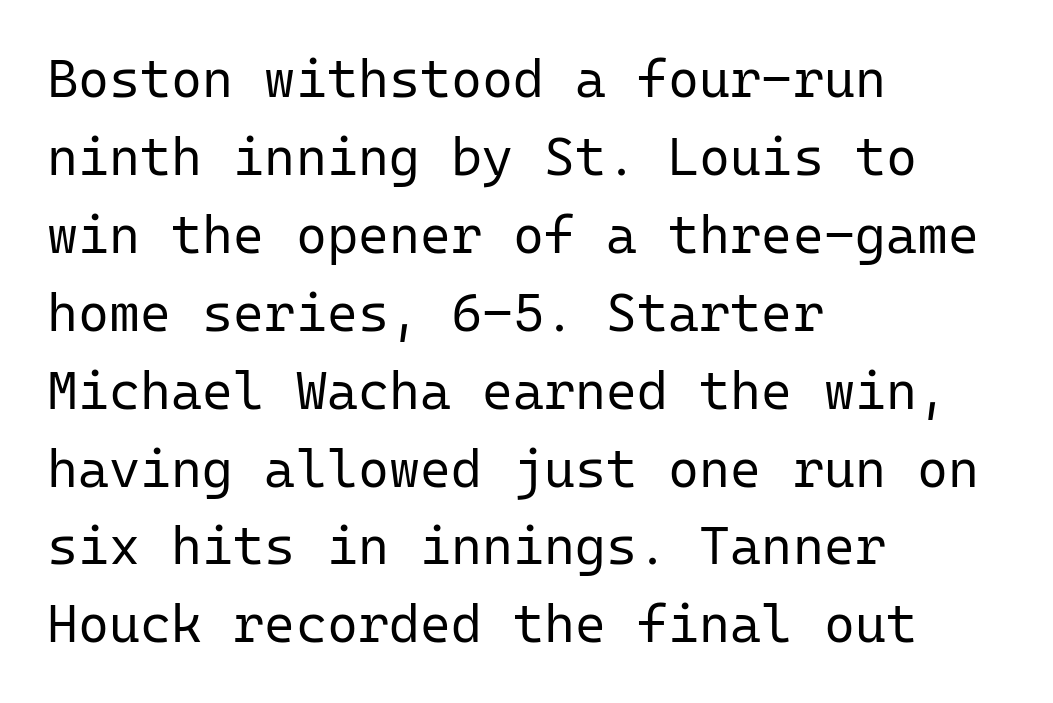
The passage shown is typeset with a sans-serif family. Posture: vertical. The rendering uses typewriter-style spacing with identical character cells. Nobody drew a line under any word here. The paragraph has a hard left edge and a soft right edge. Between one letter and the next there's only the usual sliver of space.
